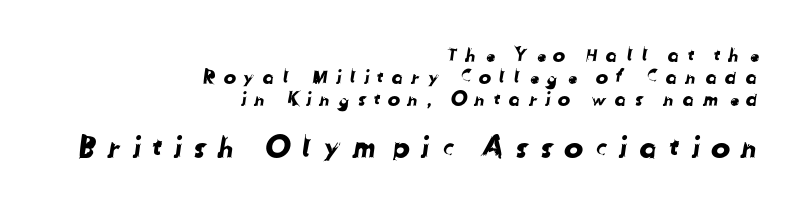
The image shows 29 px sans-serif type; set right-aligned, tight line spacing (1.15x), unusually wide letter spacing (+0.35 em), not underlined; the second (bottom) block is 1.53x larger; low stroke contrast and a medium x-height.
